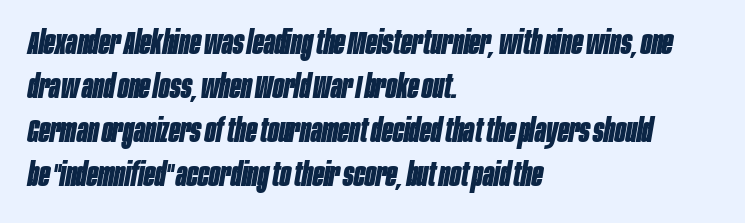
{"italic": "yes", "lean": "right", "slant_degrees": 10, "bold": "yes", "weight": "bold", "width": "condensed", "stroke_contrast": "low", "x_height": "large", "monospaced": "no", "underline": "no", "align": "left", "line_spacing": "normal", "line_spacing_ratio": 1.38, "letter_spacing": "normal", "letter_spacing_em": 0.0, "glyph_px": 32}
